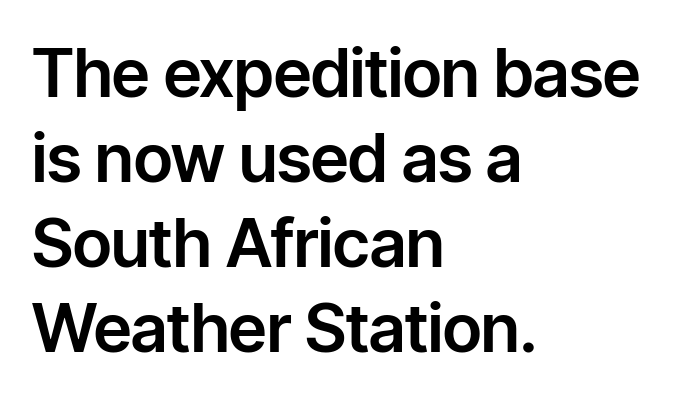
{"serif": "no", "italic": "no", "width": "normal", "stroke_contrast": "low", "x_height": "medium", "monospaced": "no", "underline": "no", "align": "left", "line_spacing": "normal", "line_spacing_ratio": 1.27, "letter_spacing": "normal", "letter_spacing_em": 0.0, "glyph_px": 67}
